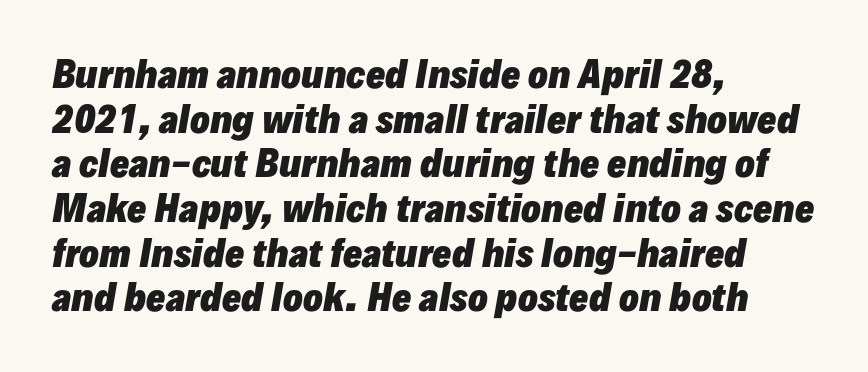
The image shows 36 px heavy type, italic (leaning right); set left-aligned, line spacing 1.24x, normal letter spacing, not underlined; low stroke contrast and a medium x-height.
